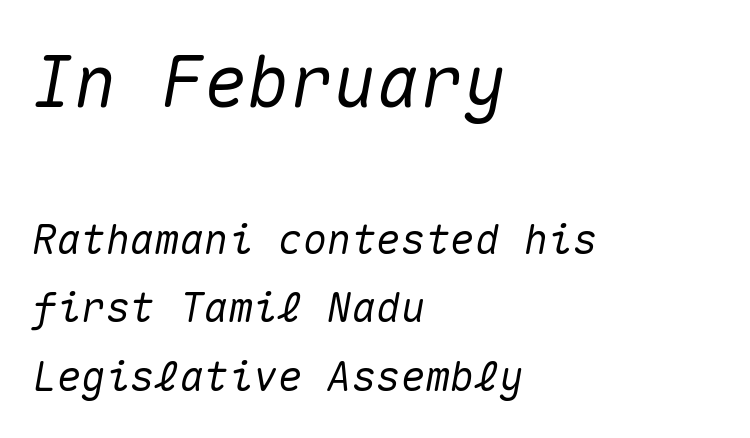
The passage shown is typed in a monospace face where columns stay perfectly aligned. This sample is left-justified, so line endings fall wherever the words run out. This sample uses an oblique cut, with every glyph tilted off the vertical. The emphasis by scale lands on block number one, above. The baseline area is clear.
